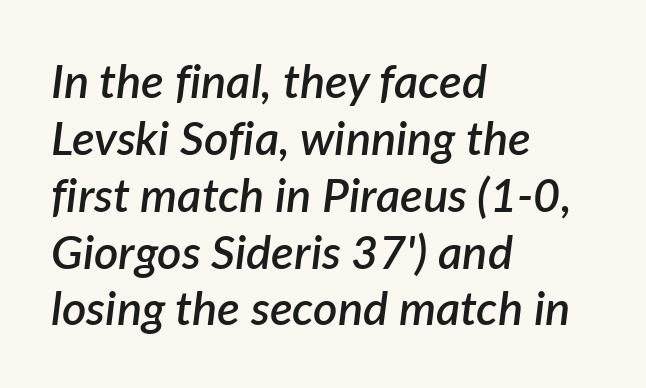
The image shows 47 px semibold type, italic (leaning right); set left-aligned, line spacing 1.21x, normal letter spacing, not underlined; low stroke contrast and a medium x-height.
